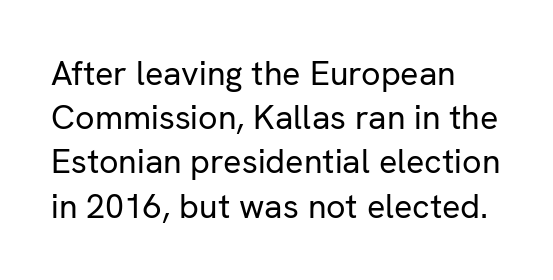
Q: Is the text bold? A: No.
Q: Is the text italic (slanted)? A: No, it is upright.
Q: Is the typeface a serif or a sans-serif typeface? A: Sans-serif.
Q: Is the text underlined? A: No.
Q: How is the paragraph aligned? A: Left-aligned.
Q: Is the spacing between letters normal or unusually wide? A: Normal.
Q: Is the spacing between lines tight, normal or loose? A: Normal.
Q: Width (condensed, normal, or wide)? A: Normal.
Q: Stroke contrast? A: Low.
Q: x-height? A: Medium.
Q: Monospaced? A: No.
